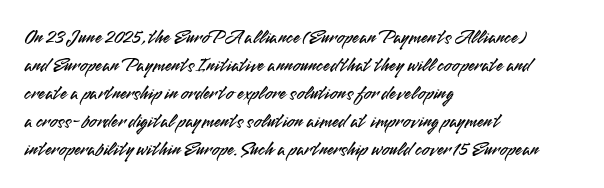
{"underline": "no", "align": "left", "line_spacing": "normal", "line_spacing_ratio": 1.4, "letter_spacing": "normal", "letter_spacing_em": 0.0, "glyph_px": 20}
